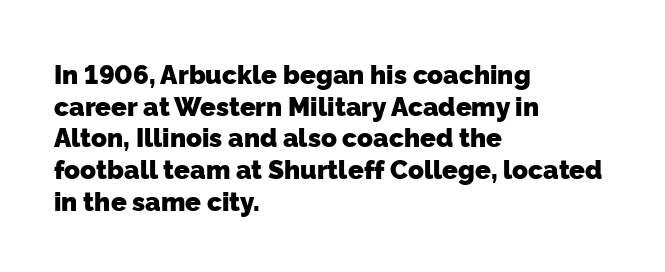
Q: Is the text bold? A: Yes.
Q: Is the text underlined? A: No.
Q: How is the paragraph aligned? A: Left-aligned.
Q: Is the spacing between letters normal or unusually wide? A: Normal.
